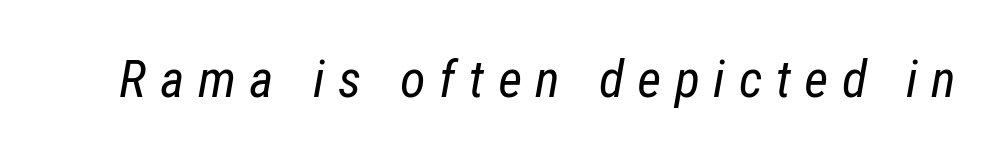
Q: Is the text bold? A: No.
Q: Is the text italic (slanted)? A: Yes, it leans right by about 12 degrees.
Q: Is the text underlined? A: No.
Q: Is the spacing between letters normal or unusually wide? A: Unusually wide.
Q: Width (condensed, normal, or wide)? A: Condensed.
Q: Stroke contrast? A: Low.
Q: x-height? A: Medium.
Q: Monospaced? A: No.
